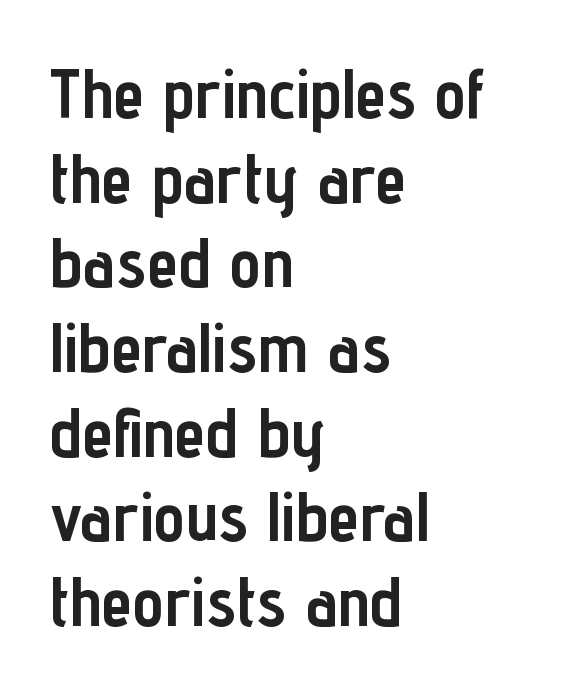
The image shows 70 px semibold, condensed sans-serif type, upright; set left-aligned, line spacing 1.21x, normal letter spacing, not underlined; low stroke contrast and a medium x-height.
